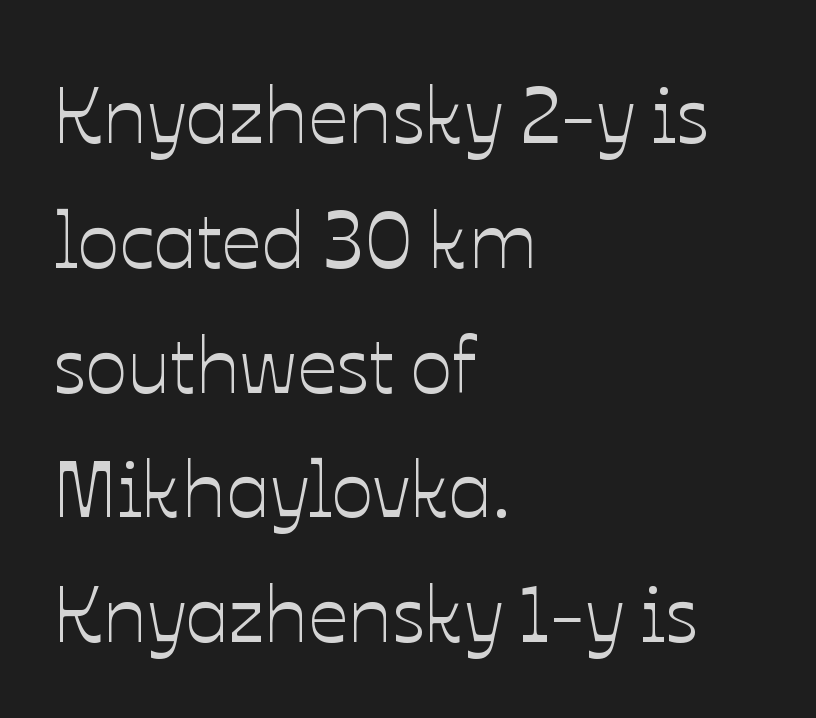
Is there much room between lines? A standard amount, neither cramped nor airy. The specimen reads as upright at a glance. In terms of letterspacing, this is plain default setting. Has an underline been added? It has not.
